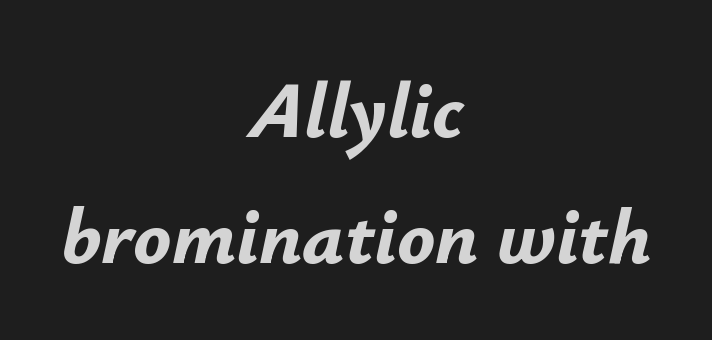
The image shows 79 px bold type, italic (leaning right); set centered, normal line spacing (1.6x), normal letter spacing, not underlined; low stroke contrast and a small x-height.
